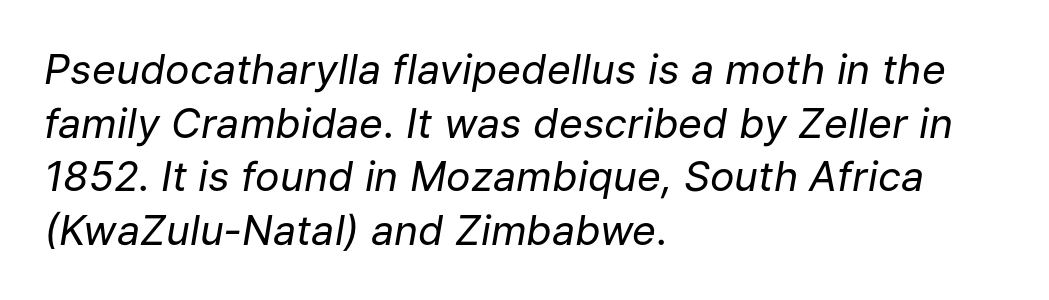
Q: Is the text bold? A: No.
Q: Is the text italic (slanted)? A: Yes, it leans right by about 9 degrees.
Q: Is the text underlined? A: No.
Q: How is the paragraph aligned? A: Left-aligned.
Q: Is the spacing between letters normal or unusually wide? A: Normal.
Q: Is the spacing between lines tight, normal or loose? A: Normal.
Q: Width (condensed, normal, or wide)? A: Normal.
Q: Stroke contrast? A: Low.
Q: x-height? A: Medium.
Q: Monospaced? A: No.
